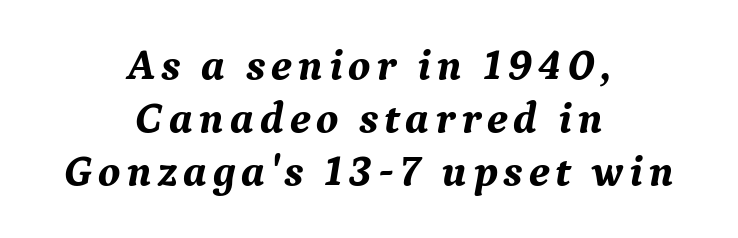
The image shows 44 px bold serif type, italic (leaning right); set centered, line spacing 1.2x, not underlined; medium stroke contrast and a medium x-height.
